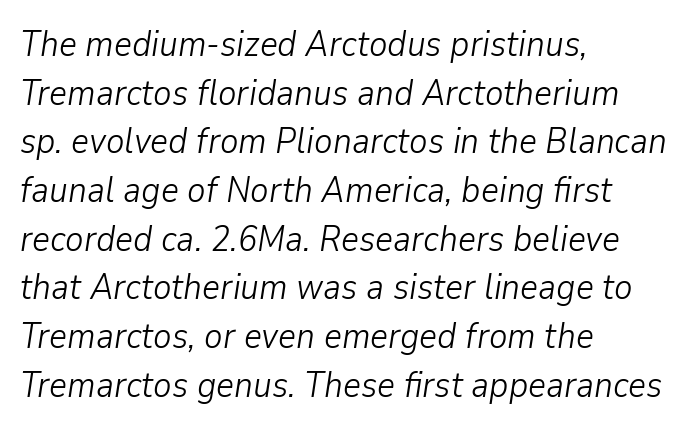
A light-to-regular cut is what we see here. The whole block is typeset with a tilt. Standard letterfit; no display-style spreading of the glyphs. The lines sit at an ordinary, default distance from one another. A typesetter would call this proportional, since set widths differ per character. Underline: absent.
